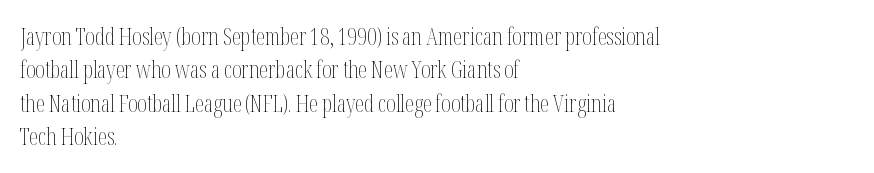
Q: Is the text bold? A: No.
Q: Is the text italic (slanted)? A: No, it is upright.
Q: Is the text underlined? A: No.
Q: How is the paragraph aligned? A: Left-aligned.
Q: Is the spacing between letters normal or unusually wide? A: Normal.
Q: Is the spacing between lines tight, normal or loose? A: Normal.
